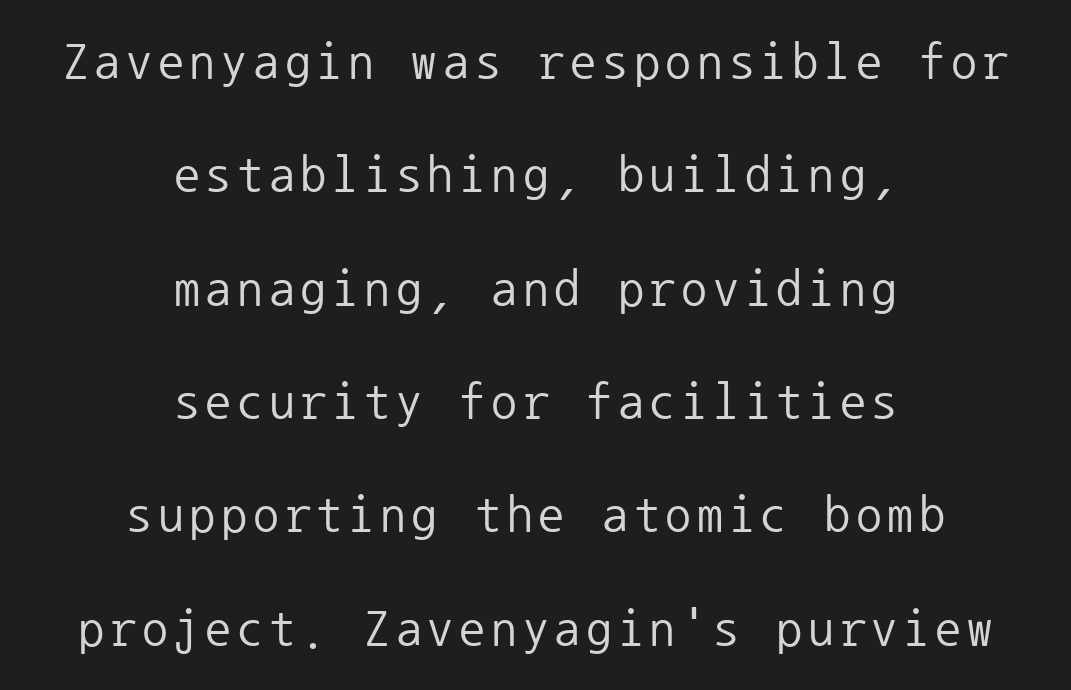
The image shows 52 px regular-weight sans-serif type, upright, monospaced; set centered, loose line spacing (2.18x), not underlined; low stroke contrast and a medium x-height.
